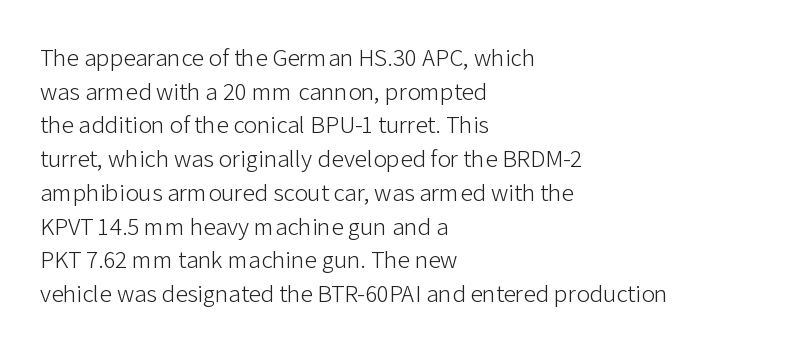
The image shows 25 px text type, upright; set left-aligned, normal line spacing (1.35x), normal letter spacing, not underlined.
